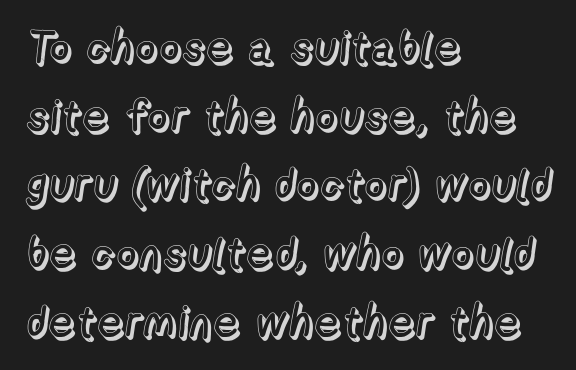
Q: Is the text italic (slanted)? A: Yes.
Q: Is the text underlined? A: No.
Q: How is the paragraph aligned? A: Left-aligned.
Q: Is the spacing between letters normal or unusually wide? A: Normal.
Q: Is the spacing between lines tight, normal or loose? A: Normal.
Q: Width (condensed, normal, or wide)? A: Normal.
Q: x-height? A: Medium.
Q: Monospaced? A: No.
